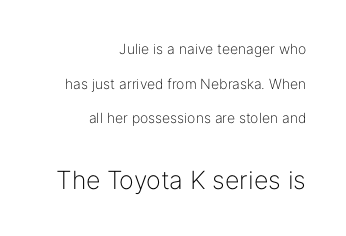
Q: Is the text bold? A: No.
Q: Is the text italic (slanted)? A: No, it is upright.
Q: Is the text underlined? A: No.
Q: How is the paragraph aligned? A: Right-aligned.
Q: Is the spacing between letters normal or unusually wide? A: Normal.
Q: Is the spacing between lines tight, normal or loose? A: Loose.
Q: Which block of text is set in a larger size, the first (top) or the second (bottom)? A: The second (bottom) one.
